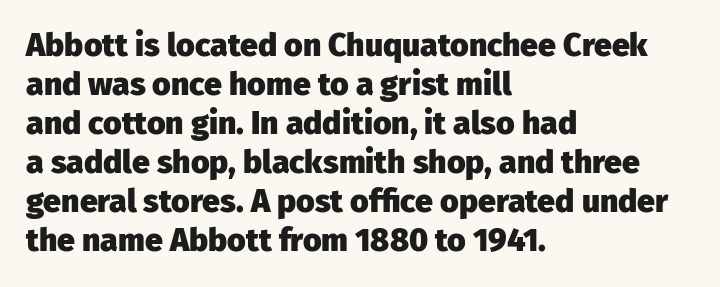
{"serif": "no", "italic": "no", "bold": "yes", "weight": "heavy", "width": "normal", "stroke_contrast": "low", "x_height": "medium", "monospaced": "no", "underline": "no", "align": "left", "line_spacing_ratio": 1.22, "letter_spacing": "normal", "letter_spacing_em": 0.0, "glyph_px": 32}
